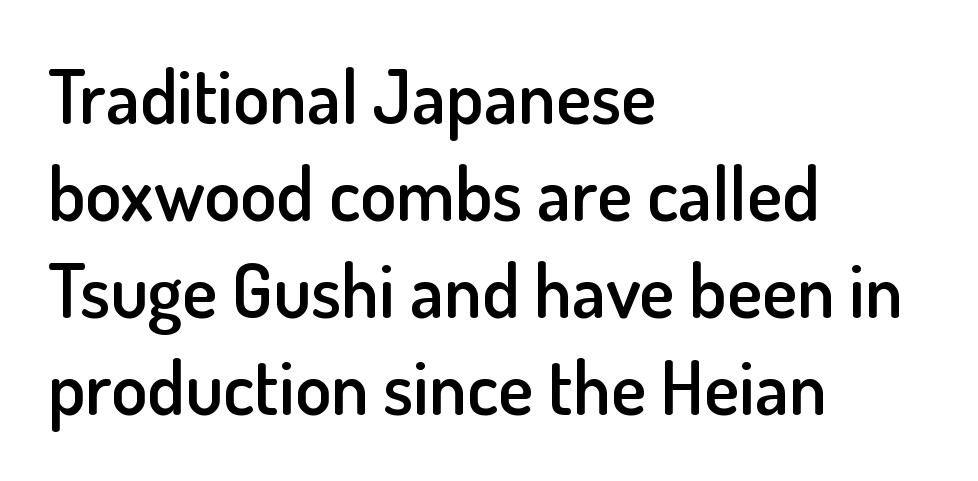
Is there much room between lines? A standard amount, neither cramped nor airy. Each letter keeps its own natural width here, so spacing adapts to shape. The characters look somewhat weighty, a semibold short of true bold. The text block is weighted toward the left margin, trailing off unevenly rightward. Students, note that the glyphs here touch the page at normal intervals.
